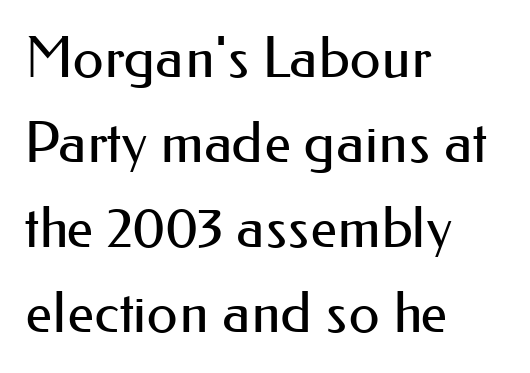
{"serif": "no", "italic": "no", "bold": "no", "weight": "regular", "width": "normal", "stroke_contrast": "medium", "x_height": "small", "monospaced": "no", "underline": "no", "align": "left", "line_spacing": "normal", "line_spacing_ratio": 1.52, "letter_spacing": "normal", "letter_spacing_em": 0.0, "glyph_px": 56}
